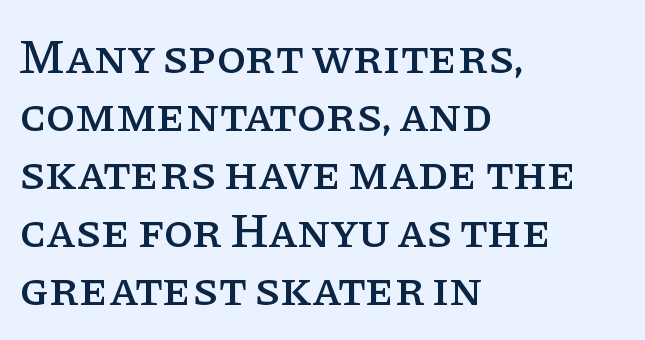
{"serif": "yes", "italic": "no", "width": "normal", "stroke_contrast": "low", "x_height": "large", "monospaced": "no", "underline": "no", "align": "left", "line_spacing_ratio": 1.21, "letter_spacing": "normal", "letter_spacing_em": 0.0, "glyph_px": 48}
